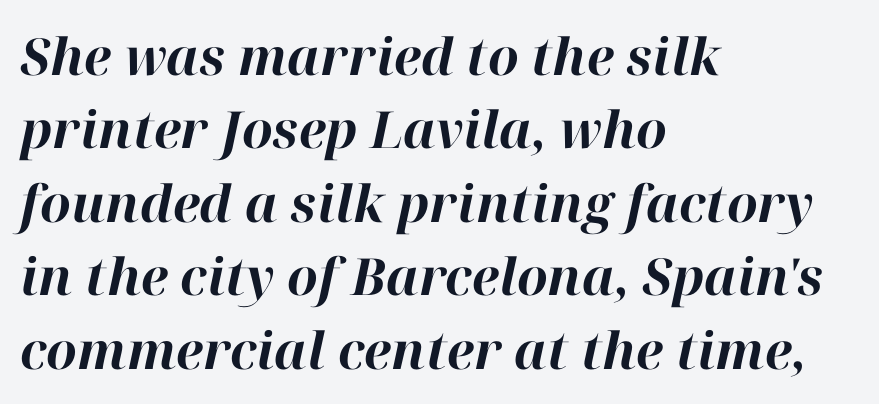
{"italic": "yes", "lean": "right", "slant_degrees": 12, "bold": "yes", "weight": "bold", "width": "normal", "stroke_contrast": "high", "x_height": "medium", "monospaced": "no", "underline": "no", "align": "left", "line_spacing": "normal", "line_spacing_ratio": 1.44, "letter_spacing": "normal", "letter_spacing_em": 0.0, "glyph_px": 51}
